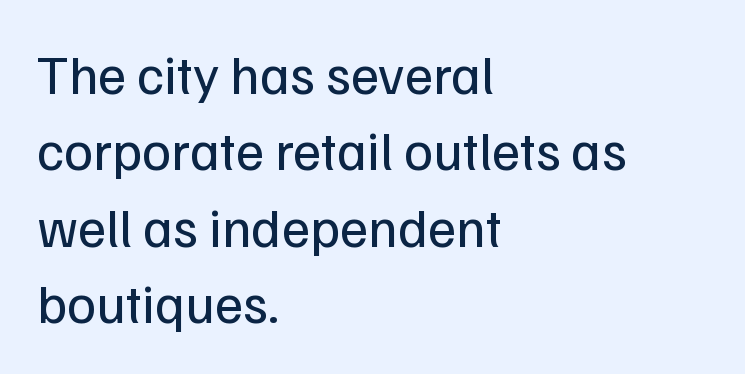
The ragged edge is on the right, which tells us the setting is flush left. Heaviness? Minimal to ordinary, like unemphasized prose. Quick note: underline off. Every stem runs plumb, perpendicular to the baseline. Short note: letters normally spaced.
